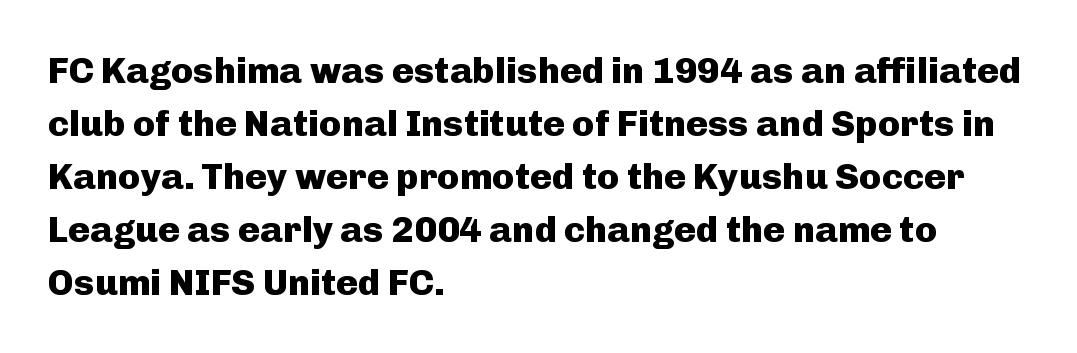
Q: Is the text bold? A: Yes.
Q: Is the text italic (slanted)? A: No, it is upright.
Q: Is the typeface a serif or a sans-serif typeface? A: Sans-serif.
Q: Is the text underlined? A: No.
Q: How is the paragraph aligned? A: Left-aligned.
Q: Is the spacing between letters normal or unusually wide? A: Normal.
Q: Is the spacing between lines tight, normal or loose? A: Normal.
Q: Width (condensed, normal, or wide)? A: Normal.
Q: Stroke contrast? A: Low.
Q: x-height? A: Medium.
Q: Monospaced? A: No.
